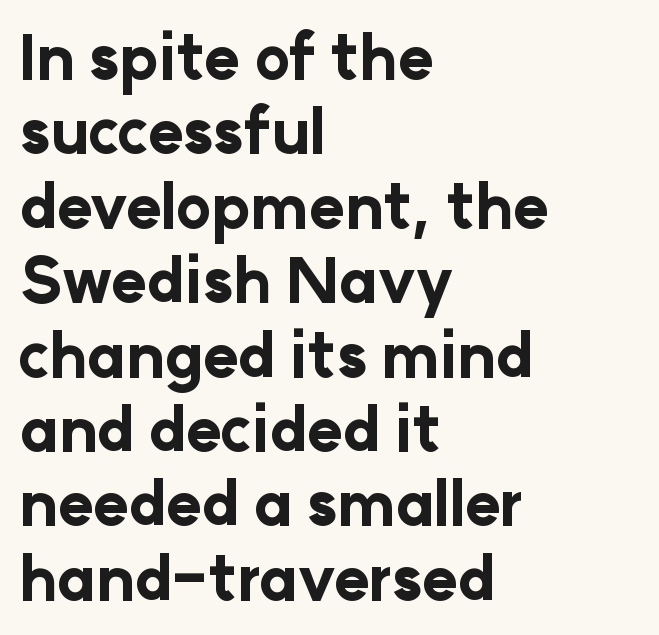
Q: Is the text bold? A: Yes.
Q: Is the text italic (slanted)? A: No, it is upright.
Q: Is the typeface a serif or a sans-serif typeface? A: Sans-serif.
Q: Is the text underlined? A: No.
Q: How is the paragraph aligned? A: Left-aligned.
Q: Is the spacing between letters normal or unusually wide? A: Normal.
Q: Width (condensed, normal, or wide)? A: Normal.
Q: Stroke contrast? A: Low.
Q: x-height? A: Medium.
Q: Monospaced? A: No.
